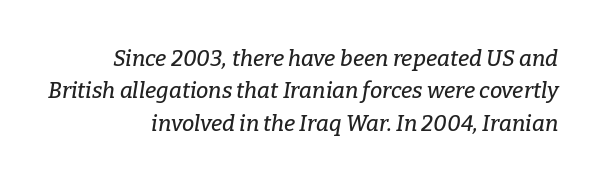
The image shows 22 px text type, italic (leaning right); set right-aligned, normal line spacing (1.47x), normal letter spacing, not underlined.
